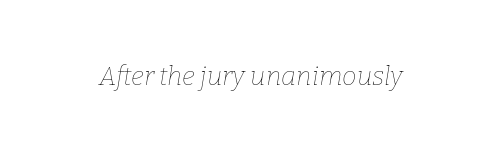
Q: Is the text bold? A: No.
Q: Is the text italic (slanted)? A: Yes, it leans right by about 9 degrees.
Q: Is the text underlined? A: No.
Q: Is the spacing between letters normal or unusually wide? A: Normal.
